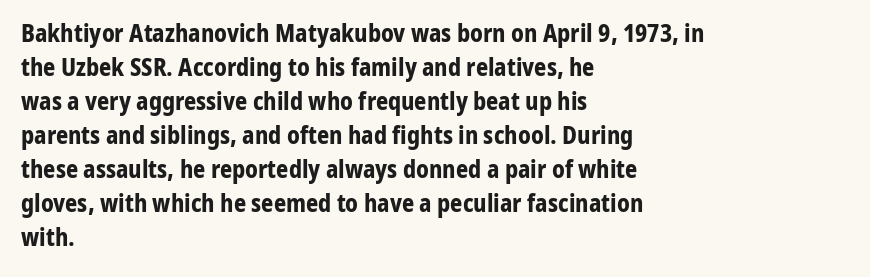
The passage shown stacks its lines at a standard gap. These lines keep a tight, regular rhythm from letter to letter. Descenders hang freely into open space. The sample has been set heavy, in full bold. Leftover space on each line is placed entirely after the last word. Nope, not italic — everything's standing straight.
